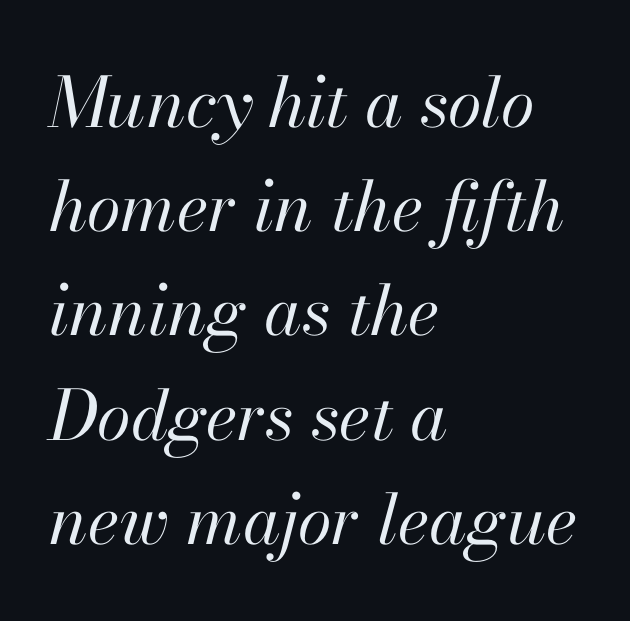
{"italic": "yes", "lean": "right", "slant_degrees": 13, "bold": "no", "weight": "regular", "width": "normal", "stroke_contrast": "high", "x_height": "small", "monospaced": "no", "underline": "no", "align": "left", "line_spacing": "normal", "line_spacing_ratio": 1.51, "letter_spacing": "normal", "letter_spacing_em": 0.0, "glyph_px": 69}
